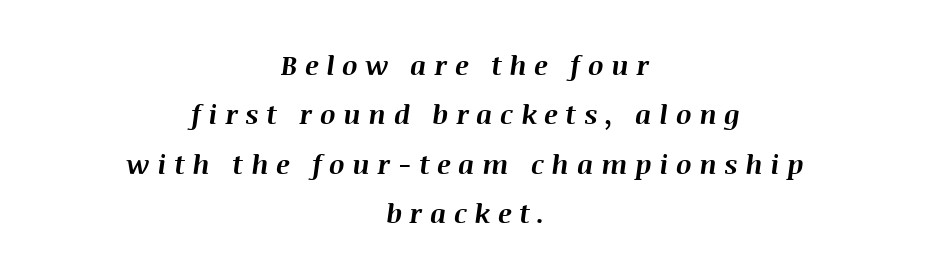
{"italic": "yes", "lean": "right", "slant_degrees": 8, "bold": "yes", "underline": "no", "align": "center", "line_spacing_ratio": 1.83, "letter_spacing": "wide", "letter_spacing_em": 0.28, "glyph_px": 27}
